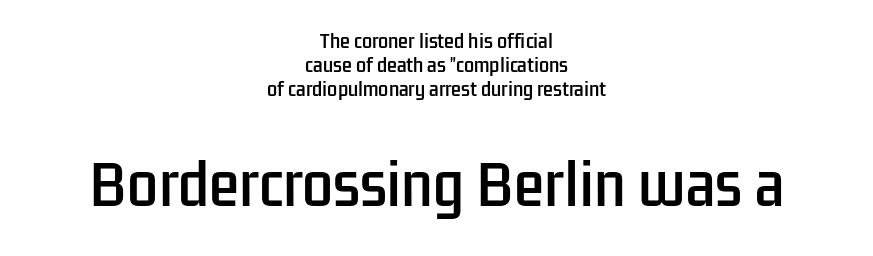
{"serif": "no", "italic": "no", "width": "condensed", "stroke_contrast": "low", "x_height": "medium", "monospaced": "no", "underline": "no", "align": "center", "line_spacing": "normal", "line_spacing_ratio": 1.32, "letter_spacing": "normal", "letter_spacing_em": 0.0, "larger_block": "second", "size_ratio": 3.06, "glyph_px": 55}
